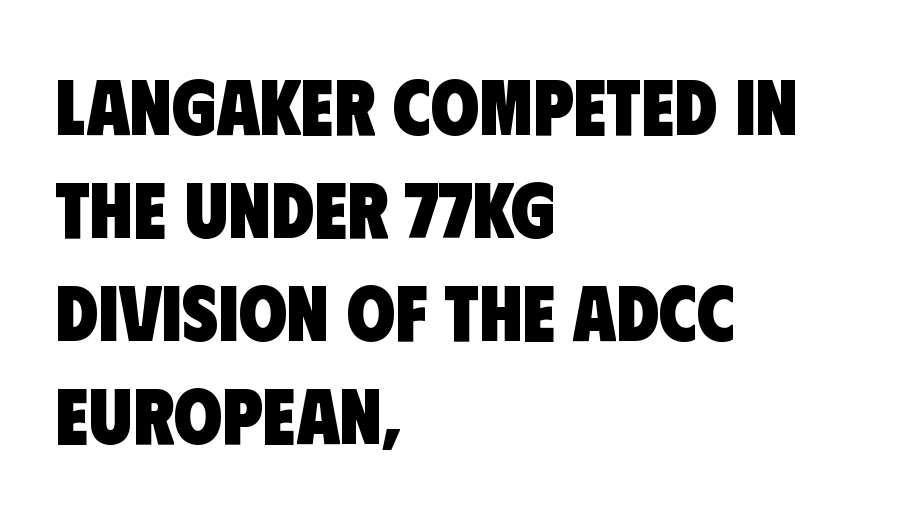
One-word summary of the alignment: left. The zone under the glyphs is completely vacant. The typesetting leans heavy: a genuine bold. You could not count columns in this text — the font is proportionally spaced. Does the leading feel generous? No, just average.
